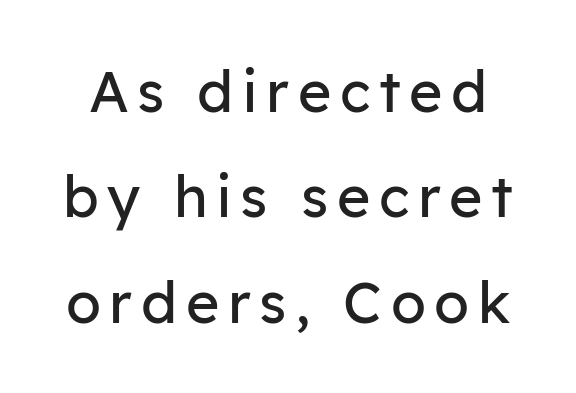
The image shows 57 px regular-weight sans-serif type, upright; set line spacing 1.85x, not underlined; low stroke contrast and a medium x-height.
